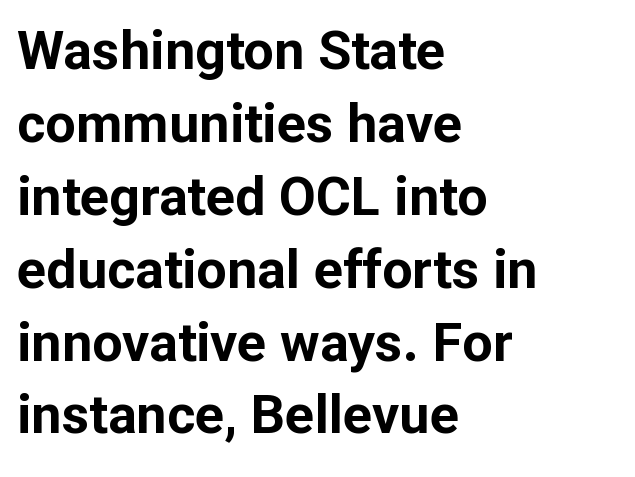
Each letter keeps its own natural width here, so spacing adapts to shape. Italic: no, the glyphs are upright roman. Spacing between characters is what you'd get straight out of the box. Notice how descenders clear the ascenders below comfortably — that's standard leading. Type without underlining.
